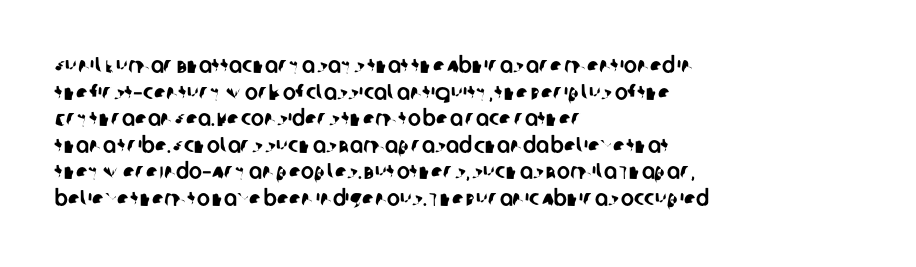
The image shows 22 px text type; set left-aligned, line spacing 1.21x, normal letter spacing, not underlined.
